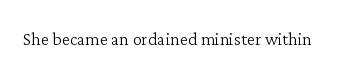
The image shows 23 px text type, upright; set normal letter spacing, not underlined.
